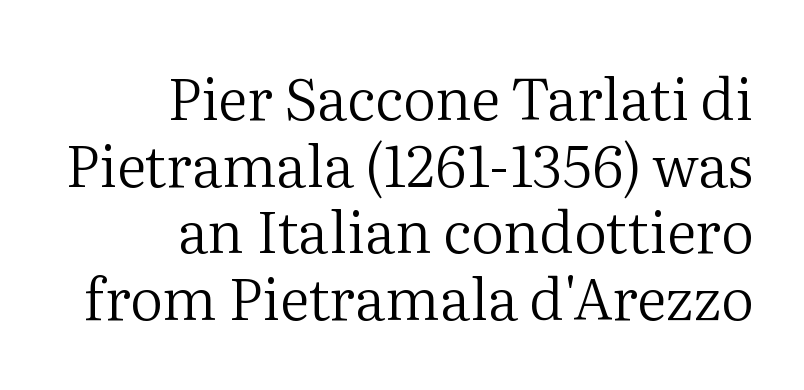
The image shows 58 px regular-weight serif type, upright; set right-aligned, tight line spacing (1.15x), normal letter spacing, not underlined; medium stroke contrast and a medium x-height.
